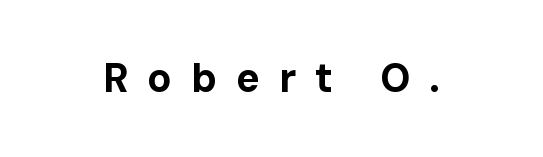
The image shows 40 px bold sans-serif type, upright; set unusually wide letter spacing (+0.47 em), not underlined; low stroke contrast and a medium x-height.
